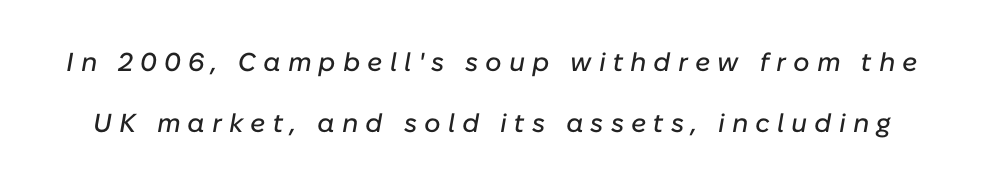
{"italic": "yes", "lean": "right", "slant_degrees": 10, "underline": "no", "line_spacing": "loose", "line_spacing_ratio": 2.34, "letter_spacing": "wide", "letter_spacing_em": 0.27, "glyph_px": 26}
